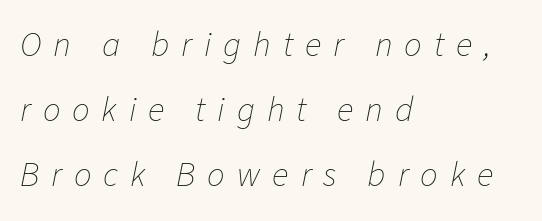
{"italic": "yes", "lean": "right", "slant_degrees": 11, "bold": "no", "weight": "thin", "width": "normal", "stroke_contrast": "low", "x_height": "medium", "monospaced": "no", "underline": "no", "align": "left", "line_spacing_ratio": 1.86, "letter_spacing": "wide", "letter_spacing_em": 0.34, "glyph_px": 35}
